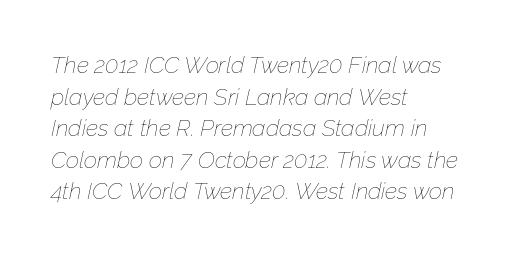
Q: Is the text bold? A: No.
Q: Is the text italic (slanted)? A: Yes, it leans right by about 12 degrees.
Q: Is the text underlined? A: No.
Q: How is the paragraph aligned? A: Left-aligned.
Q: Is the spacing between letters normal or unusually wide? A: Normal.
Q: Is the spacing between lines tight, normal or loose? A: Normal.
